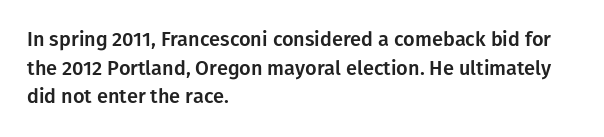
Every character sits straight up, as roman type does. The glyphs are unaccompanied by any horizontal stroke below them. Normally led — the rows are evenly, conventionally spaced. If you drew a ruler down the left edge, every line would touch it. The type is set solid horizontally, with unmodified tracking.
